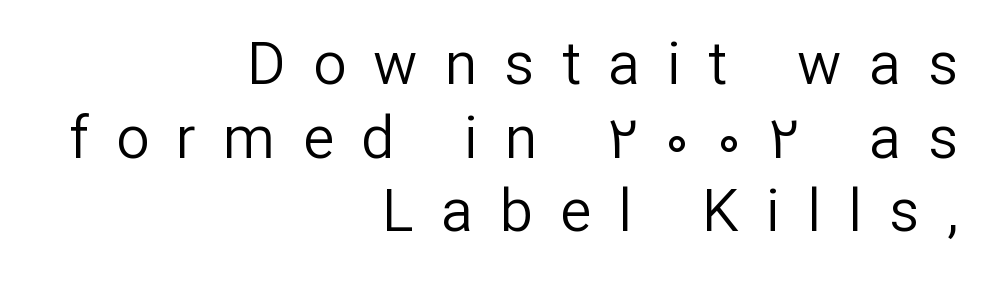
{"serif": "no", "italic": "no", "bold": "no", "weight": "regular", "width": "normal", "stroke_contrast": "low", "x_height": "medium", "monospaced": "no", "underline": "no", "align": "right", "line_spacing": "normal", "line_spacing_ratio": 1.25, "letter_spacing": "wide", "letter_spacing_em": 0.46, "glyph_px": 59}
